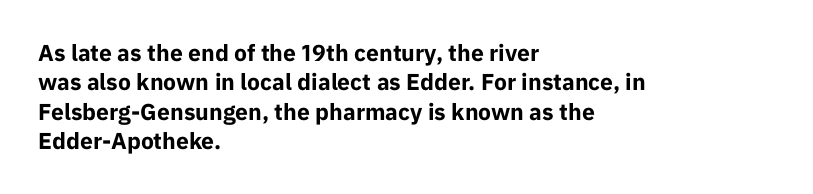
{"italic": "no", "bold": "yes", "underline": "no", "align": "left", "line_spacing": "normal", "line_spacing_ratio": 1.28, "letter_spacing": "normal", "letter_spacing_em": 0.0, "glyph_px": 23}
